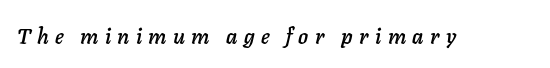
Q: Is the text italic (slanted)? A: Yes, it leans right by about 11 degrees.
Q: Is the text underlined? A: No.
Q: Is the spacing between letters normal or unusually wide? A: Unusually wide.
